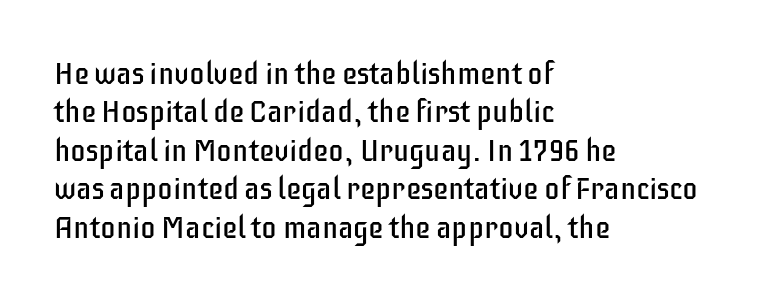
The weight tops out at a normal text grade. This is sans-serif lettering, the kind often seen on screens and signage. Unlike italic type, these characters show no tilt at all. Think of a printed novel: that variable character pitch is what you see here.
